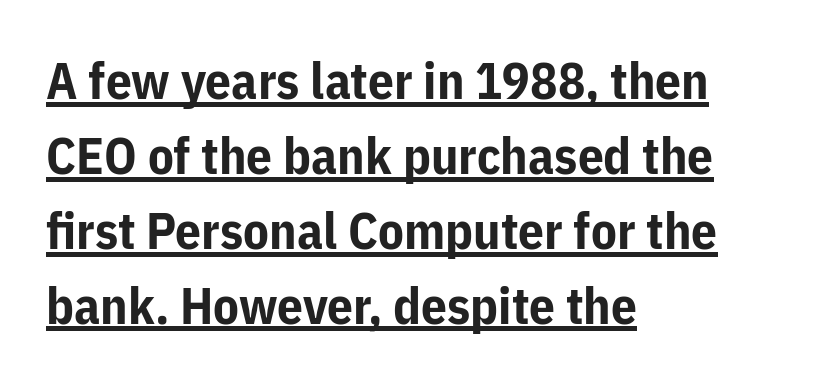
Underlining? Definitely there. Think of a printed novel: that variable character pitch is what you see here. Spacing between characters is what you'd get straight out of the box. Typeset ragged right — the left edge is the straight one. The letters stand straight up with perfectly vertical stems.
